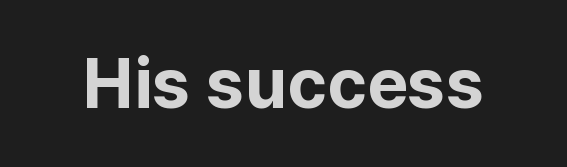
The letters advance in unequal steps, a hallmark of proportional type. Check under the words: just untouched page. Here the glyphs are tracked normally, forming tight word shapes. Pretty heavy lettering here — definitely bold. When letters stand straight like this, we call the style roman or upright. Font category for this specimen: sans-serif.
